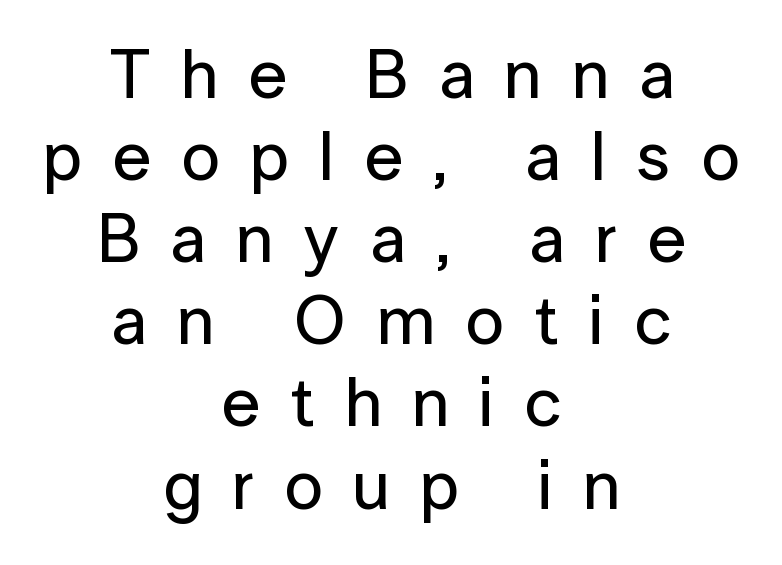
Q: Is the text italic (slanted)? A: No, it is upright.
Q: Is the typeface a serif or a sans-serif typeface? A: Sans-serif.
Q: Is the text underlined? A: No.
Q: How is the paragraph aligned? A: Centered.
Q: Is the spacing between letters normal or unusually wide? A: Unusually wide.
Q: Width (condensed, normal, or wide)? A: Normal.
Q: Stroke contrast? A: Low.
Q: x-height? A: Medium.
Q: Monospaced? A: No.
